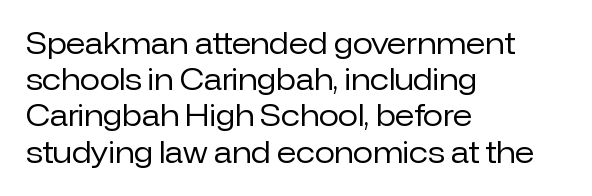
The passage shown is not bold in any degree. This rendering features lettering with no underline. Tall strokes in this sample are plumb rather than angled. Alignment: flush left. Notice how descenders clear the ascenders below comfortably — that's standard leading.
